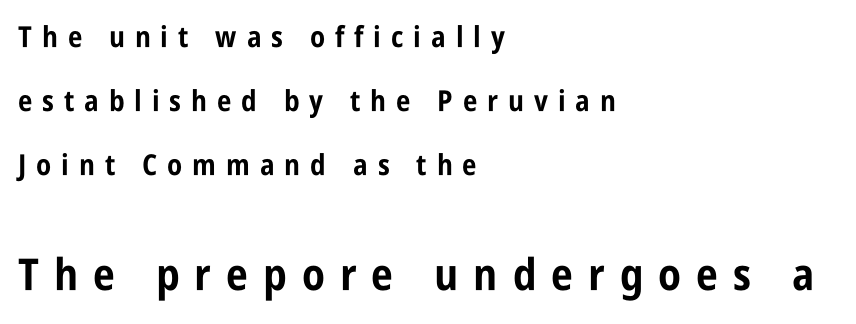
{"serif": "no", "italic": "no", "bold": "yes", "weight": "bold", "width": "condensed", "stroke_contrast": "low", "x_height": "large", "monospaced": "no", "underline": "no", "align": "left", "line_spacing": "loose", "line_spacing_ratio": 2.2, "letter_spacing": "wide", "letter_spacing_em": 0.34, "larger_block": "second", "size_ratio": 1.52, "glyph_px": 44}
